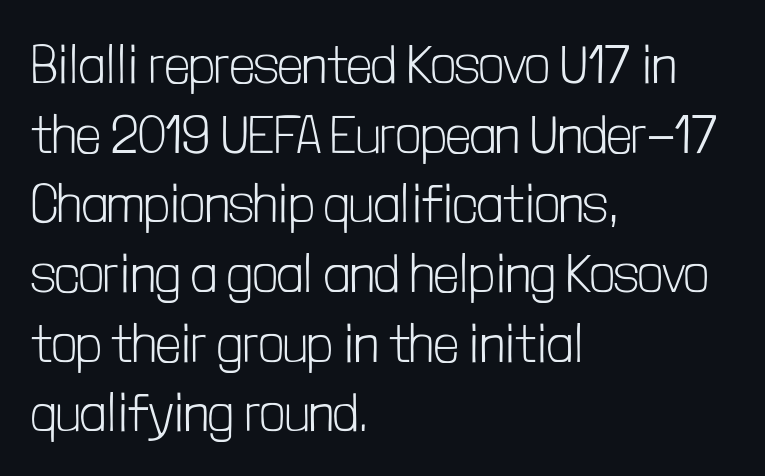
{"serif": "no", "italic": "no", "bold": "no", "weight": "light", "width": "condensed", "stroke_contrast": "low", "x_height": "medium", "monospaced": "no", "underline": "no", "align": "left", "line_spacing": "normal", "line_spacing_ratio": 1.29, "letter_spacing": "normal", "letter_spacing_em": 0.0, "glyph_px": 54}
